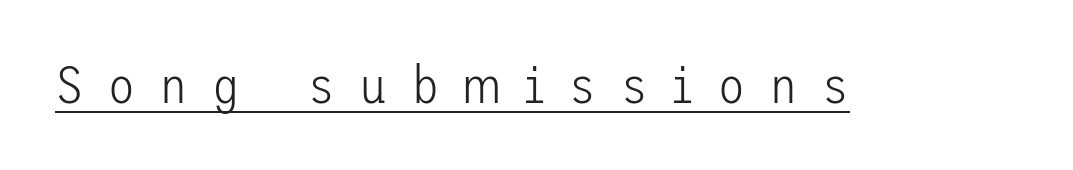
The image shows 52 px light sans-serif type, upright; set unusually wide letter spacing (+0.45 em), underlined; low stroke contrast and a medium x-height.
